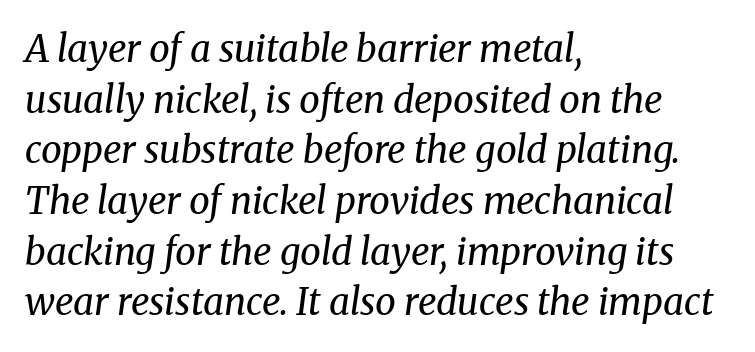
Q: Is the text bold? A: No.
Q: Is the text italic (slanted)? A: Yes, it leans right by about 8 degrees.
Q: Is the typeface a serif or a sans-serif typeface? A: Serif.
Q: Is the text underlined? A: No.
Q: How is the paragraph aligned? A: Left-aligned.
Q: Is the spacing between letters normal or unusually wide? A: Normal.
Q: Is the spacing between lines tight, normal or loose? A: Normal.
Q: Width (condensed, normal, or wide)? A: Normal.
Q: Stroke contrast? A: Medium.
Q: x-height? A: Medium.
Q: Monospaced? A: No.
